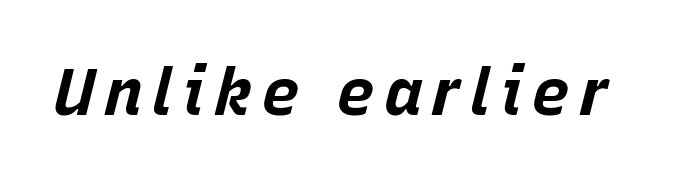
The letters are slanted; this is an italic face. The letters are bold, with thick, heavy strokes. The rendering uses natural spacing where letterforms have individual widths. The glyphs are unaccompanied by any horizontal stroke below them.
